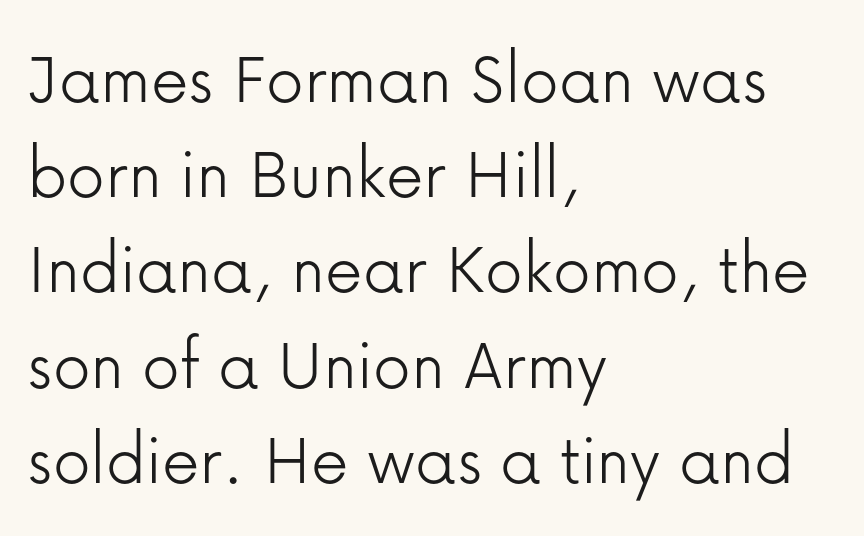
The image shows 75 px light sans-serif type, upright; set left-aligned, normal line spacing (1.27x), normal letter spacing, not underlined; low stroke contrast and a medium x-height.
